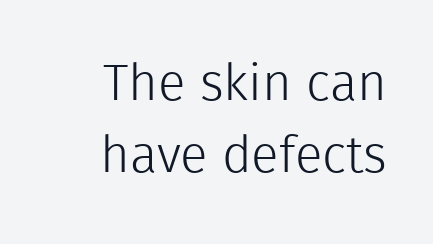
This sample uses plain, unmodified letter spacing. Looks like regular typesetting: each glyph gets only the width it needs. Are there feet on the stems? There aren't — it's a sans. Think standard paragraph weight, or any step lighter than that. In CSS terms this would be text-align: right. Underline: absent.
